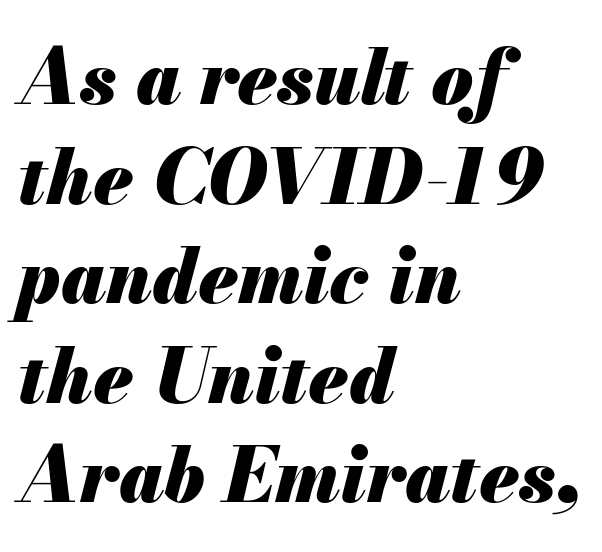
The face used here has a pronounced slope to its letters. The lines in this sample share a left origin and differ only in where they stop. A full-strength bold gives these letters their thick strokes. Spacing verdict: proportional, widths tailored to each character. A clean baseline with only descenders dipping below it.
